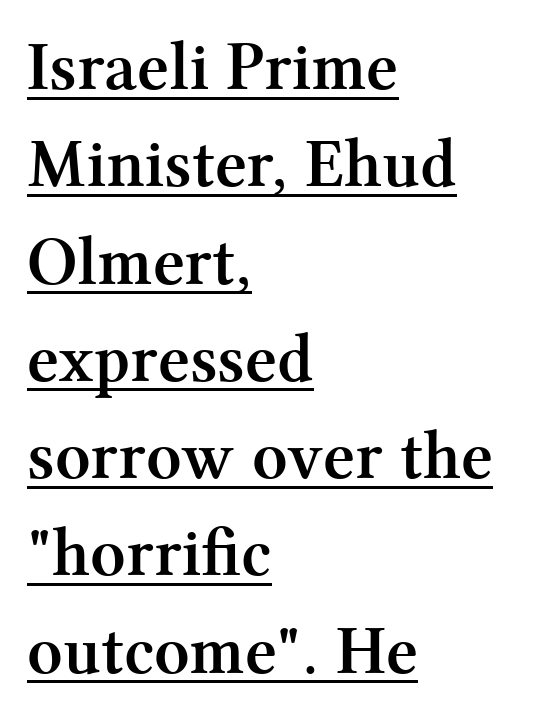
{"serif": "yes", "italic": "no", "bold": "yes", "weight": "semibold", "width": "normal", "stroke_contrast": "medium", "x_height": "medium", "monospaced": "no", "underline": "yes", "align": "left", "line_spacing": "normal", "line_spacing_ratio": 1.41, "letter_spacing": "normal", "letter_spacing_em": 0.0, "glyph_px": 69}
